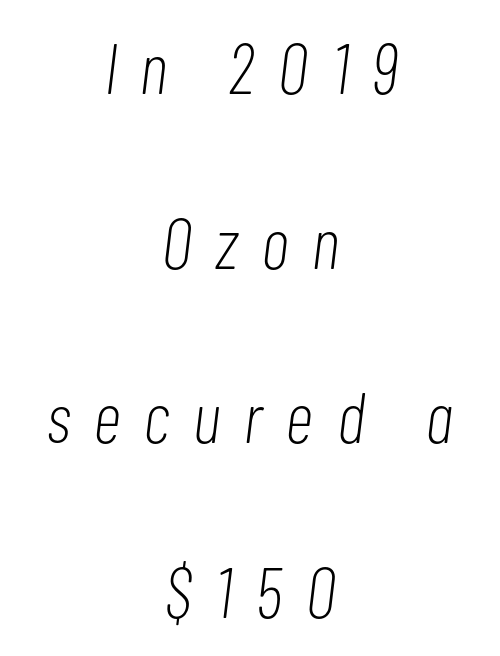
Letter spacing: wide. Underline: absent. Vertical stems look standard width or narrower in stroke. Neither beginnings nor endings align; midpoints do.
